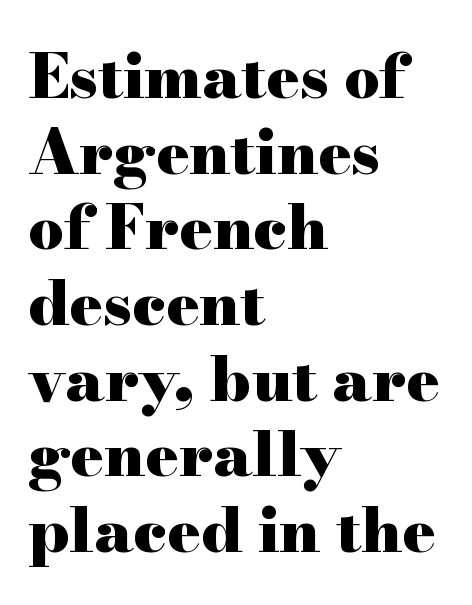
The image shows 62 px heavy, wide serif type, upright; set left-aligned, line spacing 1.22x, normal letter spacing, not underlined; high stroke contrast and a small x-height.
